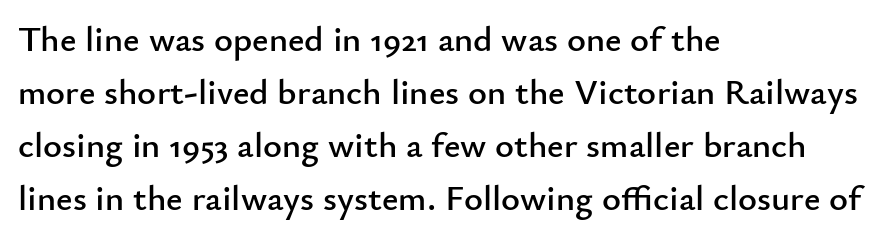
The image shows 36 px sans-serif type, upright; set left-aligned, normal line spacing (1.47x), normal letter spacing, not underlined; low stroke contrast and a small x-height.
